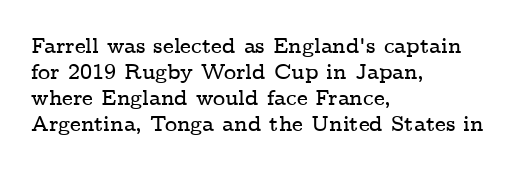
{"italic": "no", "underline": "no", "align": "left", "line_spacing_ratio": 1.24, "letter_spacing": "normal", "letter_spacing_em": 0.0, "glyph_px": 21}
